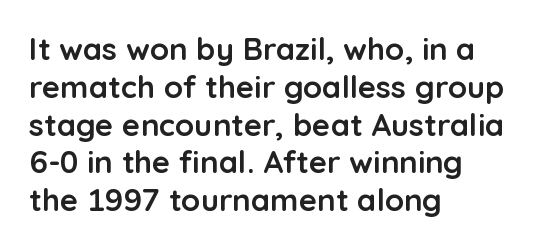
{"serif": "no", "italic": "no", "bold": "yes", "weight": "semibold", "width": "normal", "stroke_contrast": "low", "x_height": "medium", "monospaced": "no", "underline": "no", "align": "left", "line_spacing_ratio": 1.22, "letter_spacing": "normal", "letter_spacing_em": 0.0, "glyph_px": 31}
